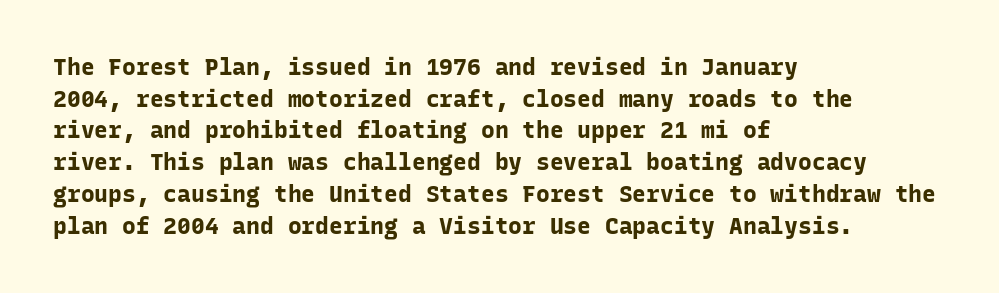
{"italic": "no", "bold": "yes", "underline": "no", "align": "left", "line_spacing": "normal", "line_spacing_ratio": 1.38, "letter_spacing": "normal", "letter_spacing_em": 0.0, "glyph_px": 23}
